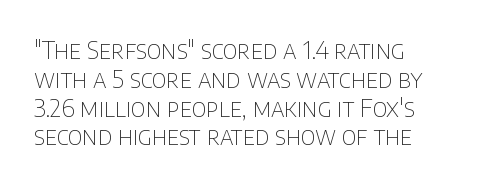
The image shows 24 px text type, upright; set line spacing 1.2x, normal letter spacing, not underlined.
